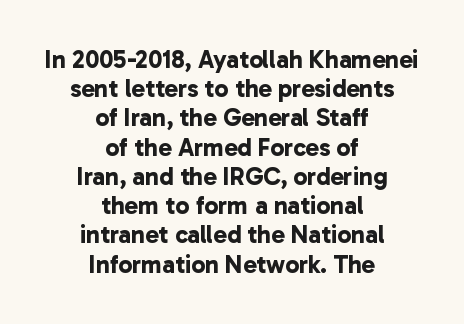
The image shows 25 px bold type; set centered, line spacing 1.17x, normal letter spacing, not underlined.
